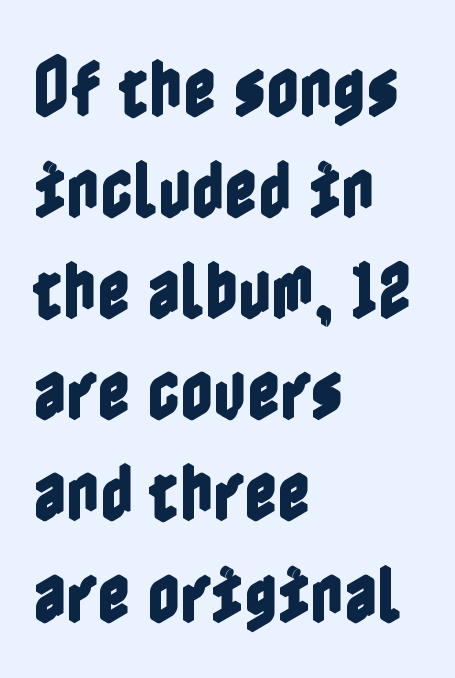
Q: Is the text italic (slanted)? A: No, it is upright.
Q: Is the text underlined? A: No.
Q: How is the paragraph aligned? A: Left-aligned.
Q: Is the spacing between letters normal or unusually wide? A: Normal.
Q: Is the spacing between lines tight, normal or loose? A: Normal.
Q: Width (condensed, normal, or wide)? A: Condensed.
Q: x-height? A: Medium.
